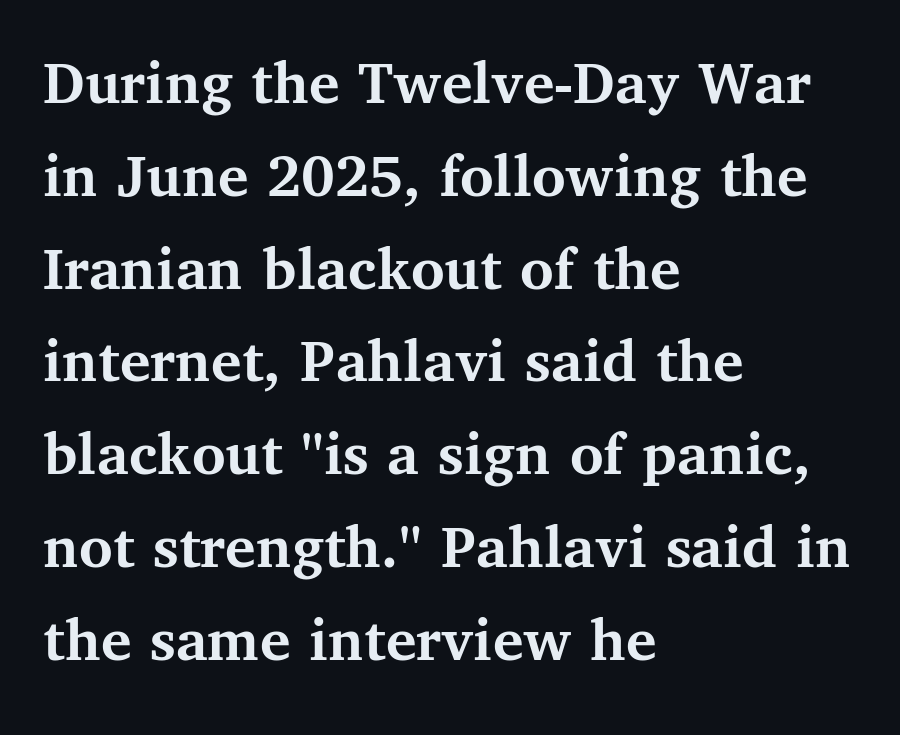
{"serif": "yes", "italic": "no", "bold": "yes", "weight": "semibold", "width": "normal", "stroke_contrast": "medium", "x_height": "medium", "monospaced": "no", "underline": "no", "align": "left", "line_spacing": "normal", "line_spacing_ratio": 1.45, "letter_spacing": "normal", "letter_spacing_em": 0.0, "glyph_px": 64}
